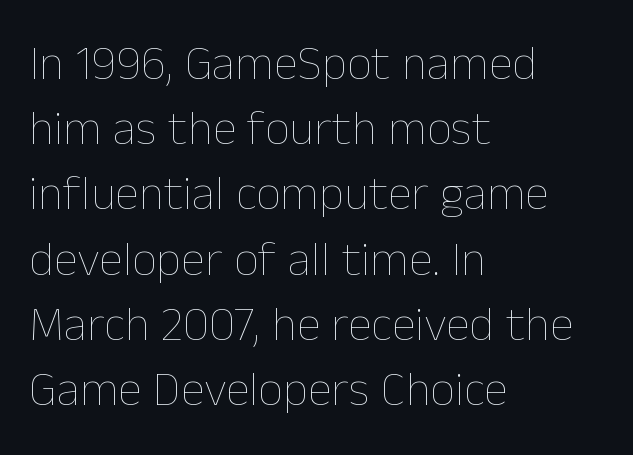
The image shows 49 px thin type, upright; set left-aligned, normal line spacing (1.33x), normal letter spacing, not underlined; low stroke contrast and a medium x-height.
